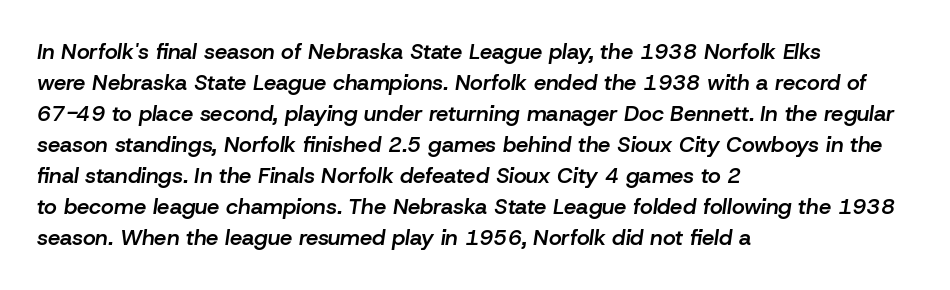
The image shows 22 px text type, italic (leaning right); set left-aligned, normal line spacing (1.41x), normal letter spacing, not underlined.
